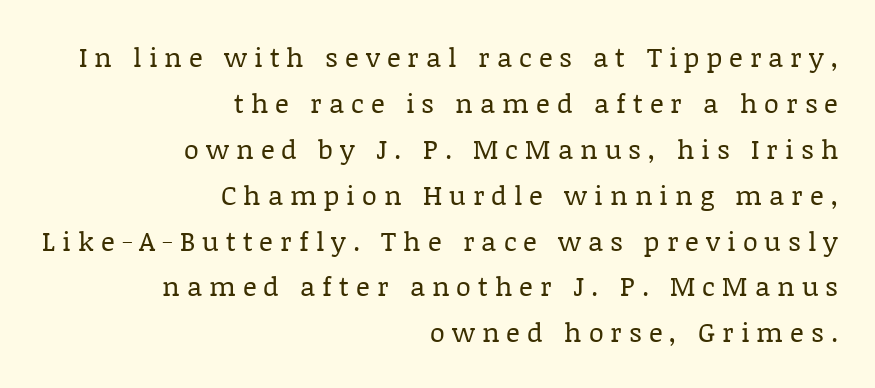
{"italic": "no", "bold": "no", "underline": "no", "align": "right", "line_spacing": "normal", "line_spacing_ratio": 1.7, "letter_spacing": "wide", "letter_spacing_em": 0.26, "glyph_px": 27}
